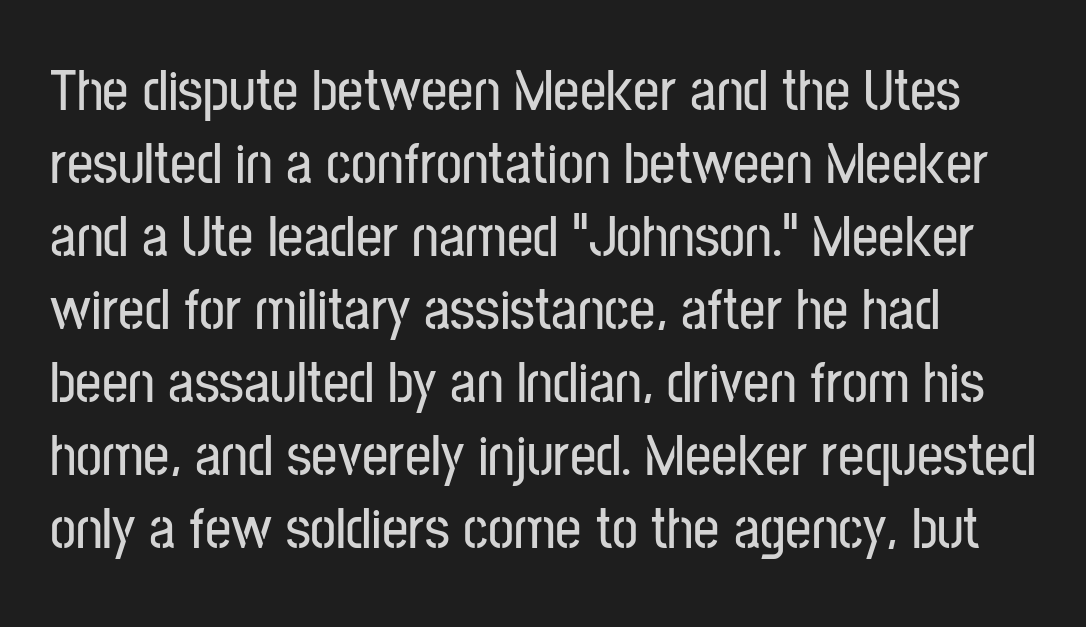
No feet cap the strokes, marking this as sans-serif type. Students, observe: this is what conventionally led text looks like. Beneath every word, the page is bare. The gaps between neighbouring characters are ordinary and unremarkable. Here the designer chose a conventional face with non-uniform glyph widths. Notice how the stems are strictly vertical — no italics here.
